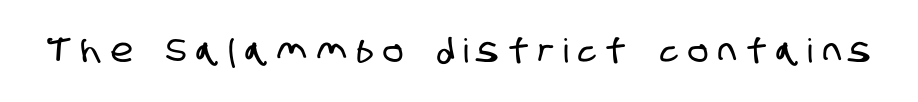
The image shows 33 px condensed sans-serif type; set unusually wide letter spacing (+0.31 em), not underlined; low stroke contrast and a large x-height.
